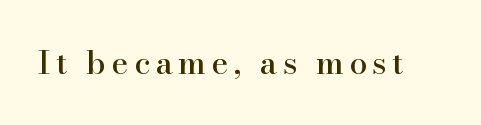
The letters stand upright; this is a roman face. The text was rendered using a seriffed face with decorative stroke endings. The zone under the glyphs is completely vacant. Is this a fixed-width face? No — the glyphs have proportional, varying widths.
